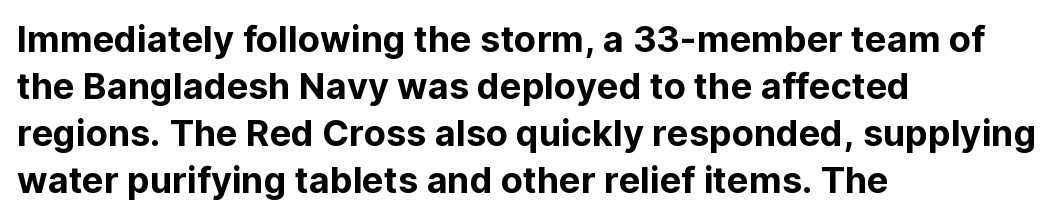
The image shows 36 px sans-serif type, upright; set left-aligned, normal line spacing (1.31x), normal letter spacing, not underlined; low stroke contrast and a medium x-height.
